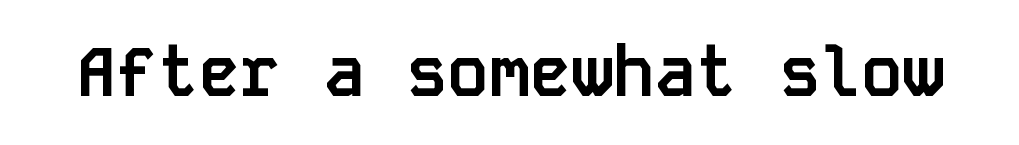
The image shows 69 px semibold sans-serif type, upright, monospaced; set normal letter spacing, not underlined; low stroke contrast and a large x-height.
